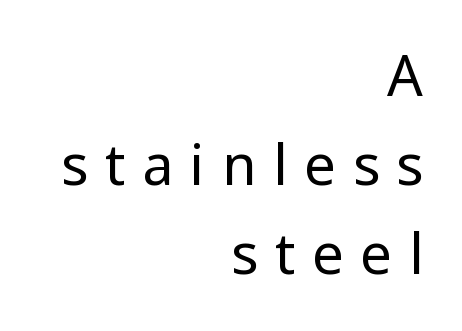
Check under the words: just untouched page. Letterform terminals end flat and unadorned throughout the passage. Display-style spreading of the glyphs; the letterfit is very open. One glance says typical: line gaps are just what's usual.
